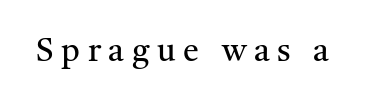
The image shows 32 px regular-weight serif type, upright; set unusually wide letter spacing (+0.24 em), not underlined; medium stroke contrast and a medium x-height.
